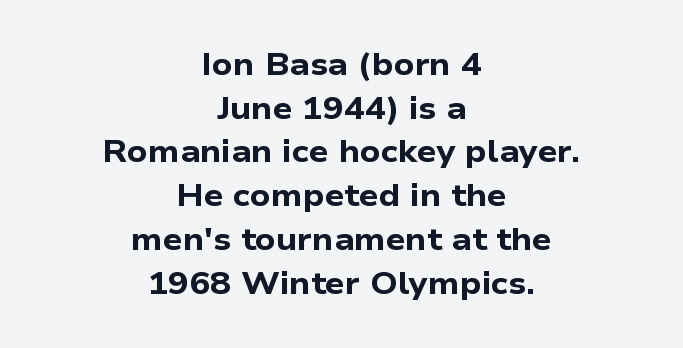
The image shows 31 px bold, wide sans-serif type; set centered, normal line spacing (1.41x), normal letter spacing, not underlined; low stroke contrast and a medium x-height.
